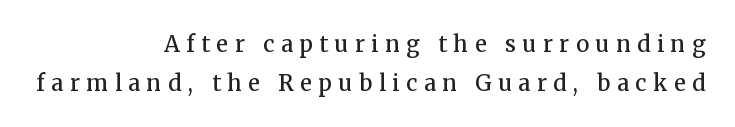
Words float on clear page, feet unadorned. Vertical strokes here are truly vertical. Compared with typical body copy, the letter spacing here is much looser. Notice how the passage keeps a crisp vertical edge on the right only. On the weight axis this lands at semibold, roughly 600.
